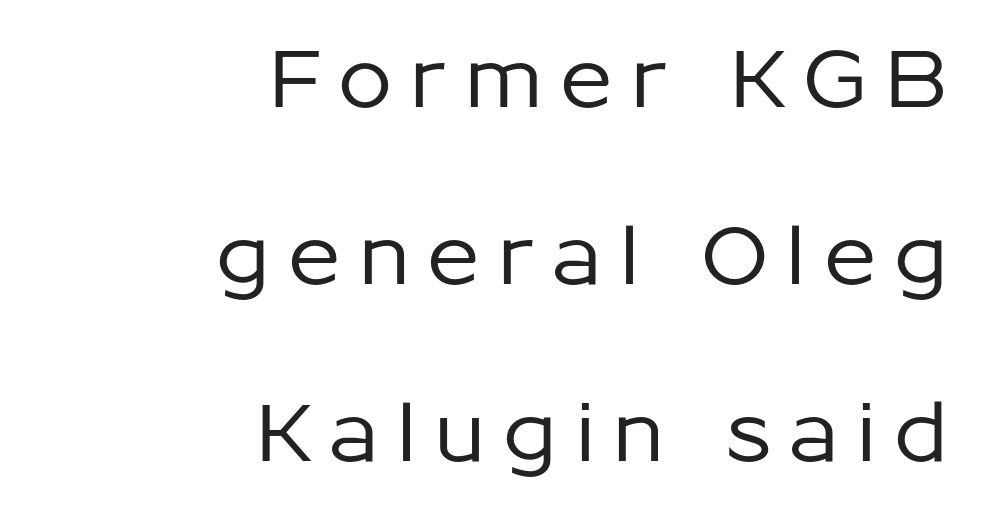
The image shows 80 px sans-serif type, upright; set right-aligned, loose line spacing (2.21x), not underlined; low stroke contrast and a medium x-height.
